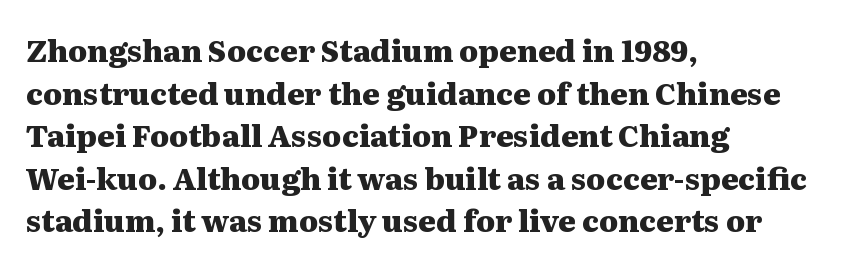
Q: Is the text bold? A: Yes.
Q: Is the text italic (slanted)? A: No, it is upright.
Q: Is the typeface a serif or a sans-serif typeface? A: Serif.
Q: Is the text underlined? A: No.
Q: How is the paragraph aligned? A: Left-aligned.
Q: Is the spacing between letters normal or unusually wide? A: Normal.
Q: Is the spacing between lines tight, normal or loose? A: Normal.
Q: Width (condensed, normal, or wide)? A: Wide.
Q: Stroke contrast? A: Medium.
Q: x-height? A: Medium.
Q: Monospaced? A: No.
